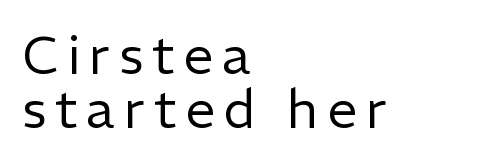
Examine the stroke ends and you'll find no serifs. In terms of posture, this sample is upright. The rendering uses natural spacing where letterforms have individual widths. Clear beneath every line of the passage. Stroke thickness stays within the range of a standard reading face or lighter.
